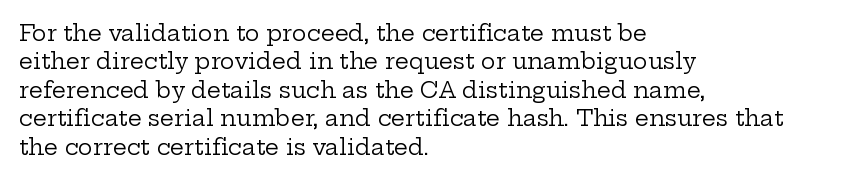
Q: Is the text bold? A: No.
Q: Is the text italic (slanted)? A: No, it is upright.
Q: Is the text underlined? A: No.
Q: How is the paragraph aligned? A: Left-aligned.
Q: Is the spacing between letters normal or unusually wide? A: Normal.
Q: Is the spacing between lines tight, normal or loose? A: Normal.
